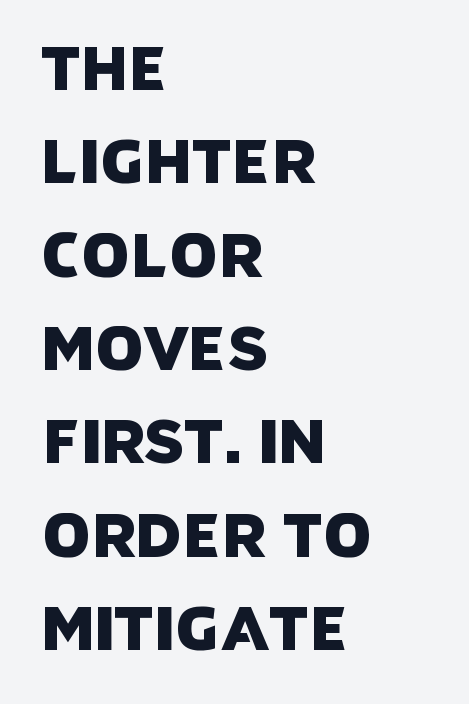
{"serif": "no", "width": "normal", "stroke_contrast": "low", "x_height": "large", "monospaced": "no", "underline": "no", "align": "left", "line_spacing": "normal", "line_spacing_ratio": 1.53, "letter_spacing": "normal", "letter_spacing_em": 0.0, "glyph_px": 61}
